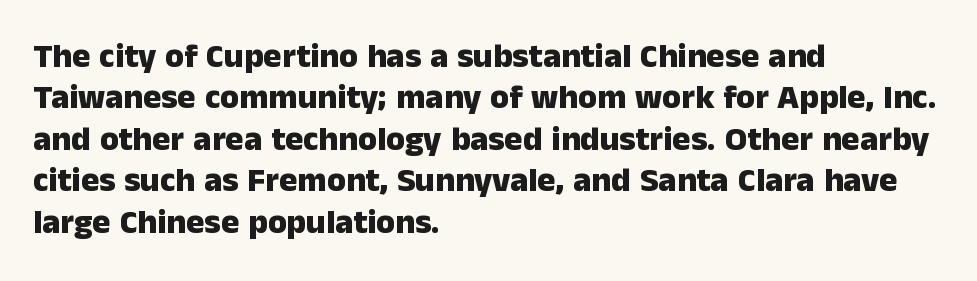
This is the regular roman posture of the typeface. Nobody touched the tracking dial on this one. A dark, heavy texture on the line: the type is bold. Looks like regular typesetting: each glyph gets only the width it needs. Does the type have serifs? No, each stem ends abruptly.
